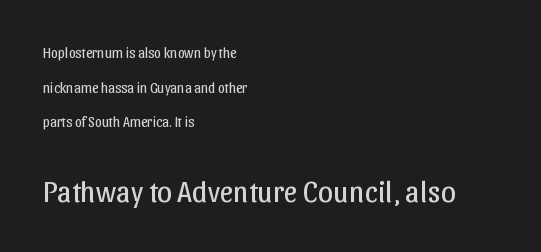
{"serif": "no", "italic": "no", "bold": "no", "weight": "regular", "width": "normal", "stroke_contrast": "low", "x_height": "medium", "monospaced": "no", "underline": "no", "align": "left", "line_spacing": "loose", "line_spacing_ratio": 2.48, "letter_spacing": "normal", "letter_spacing_em": 0.0, "larger_block": "second", "size_ratio": 2.14, "glyph_px": 30}
